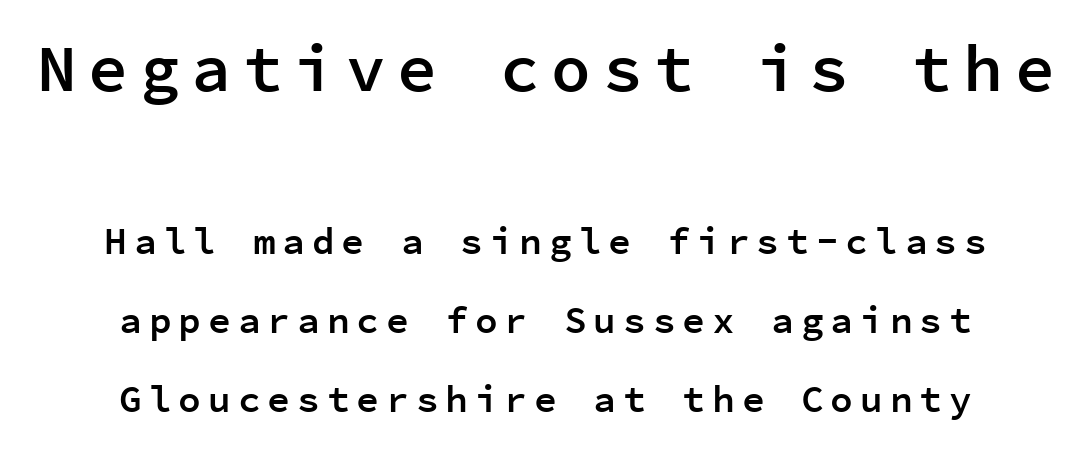
Q: Is the text bold? A: Semi-bold.
Q: Is the text italic (slanted)? A: No, it is upright.
Q: Is the typeface a serif or a sans-serif typeface? A: Sans-serif.
Q: Is the text underlined? A: No.
Q: How is the paragraph aligned? A: Centered.
Q: Is the spacing between lines tight, normal or loose? A: Loose.
Q: Which block of text is set in a larger size, the first (top) or the second (bottom)? A: The first (top) one.
Q: Width (condensed, normal, or wide)? A: Normal.
Q: Stroke contrast? A: Low.
Q: x-height? A: Medium.
Q: Monospaced? A: Yes.
